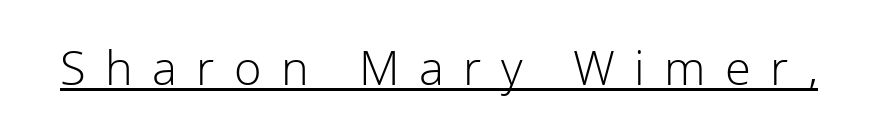
{"serif": "no", "italic": "no", "bold": "no", "weight": "light", "width": "normal", "x_height": "medium", "monospaced": "no", "underline": "yes", "letter_spacing": "wide", "letter_spacing_em": 0.41, "glyph_px": 47}
